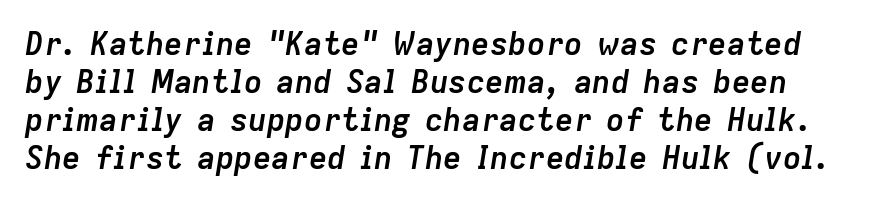
The font is running at its bold setting. There is no visible air inserted between adjacent glyphs. The space beneath each line is pristine and unruled. The passage shown is typed in a proportional face where columns would drift.
